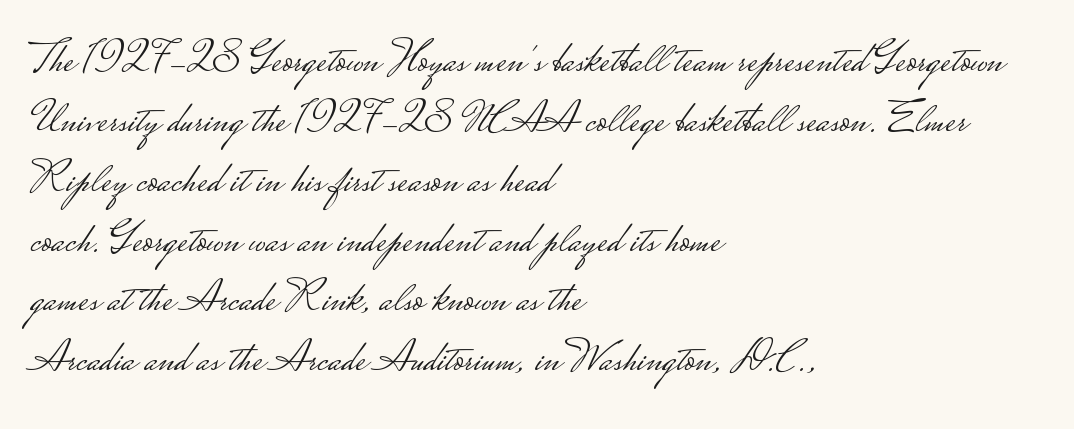
{"serif": "no", "bold": "no", "weight": "light", "width": "wide", "stroke_contrast": "low", "monospaced": "no", "underline": "no", "align": "left", "line_spacing": "normal", "line_spacing_ratio": 1.33, "letter_spacing": "normal", "letter_spacing_em": 0.0, "glyph_px": 45}
